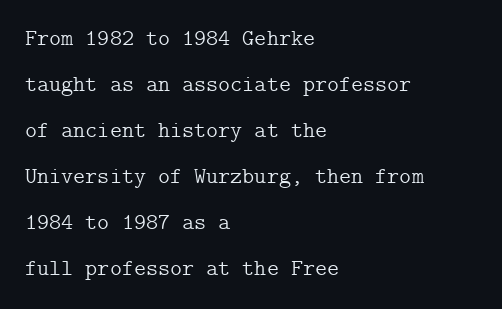
Spacing between characters is what you'd get straight out of the box. The letters stand straight up with perfectly vertical stems. Clear beneath every line of the passage. The strokes are not fattened; the text isn't bold.
